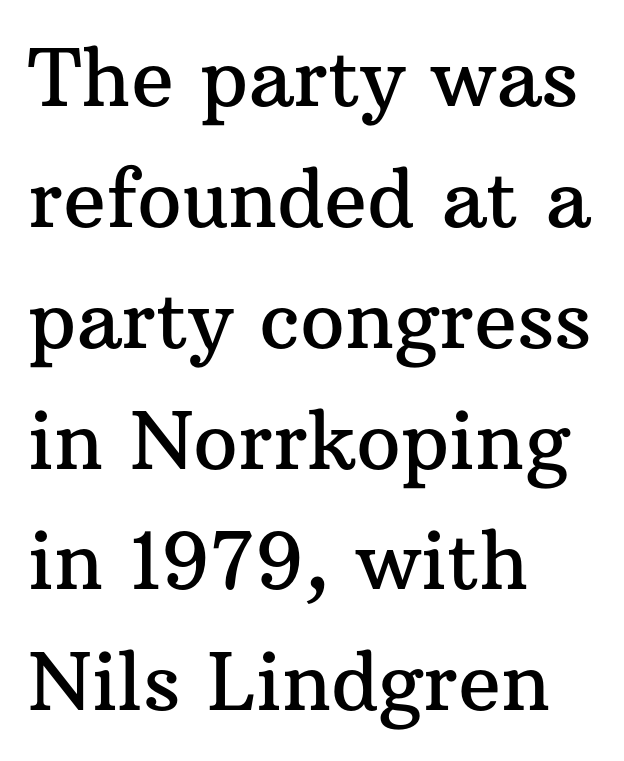
{"serif": "yes", "italic": "no", "width": "normal", "stroke_contrast": "medium", "x_height": "medium", "monospaced": "no", "underline": "no", "align": "left", "line_spacing": "normal", "line_spacing_ratio": 1.53, "letter_spacing": "normal", "letter_spacing_em": 0.0, "glyph_px": 79}
